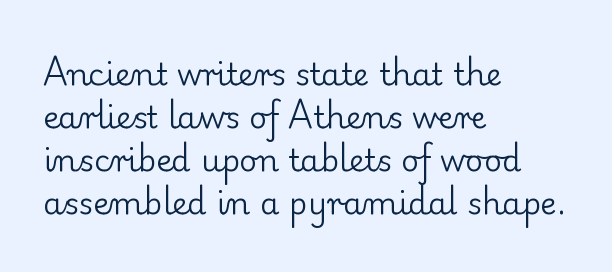
Q: Is the text bold? A: No.
Q: Is the text italic (slanted)? A: No, it is upright.
Q: Is the typeface a serif or a sans-serif typeface? A: Serif.
Q: Is the text underlined? A: No.
Q: How is the paragraph aligned? A: Left-aligned.
Q: Is the spacing between letters normal or unusually wide? A: Normal.
Q: Is the spacing between lines tight, normal or loose? A: Normal.
Q: Width (condensed, normal, or wide)? A: Normal.
Q: Stroke contrast? A: Low.
Q: x-height? A: Small.
Q: Monospaced? A: No.
